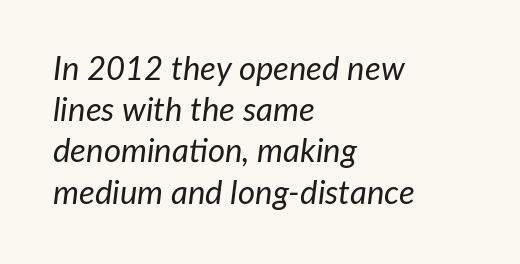
The image shows 33 px regular-weight type, italic (leaning right); set left-aligned, normal line spacing (1.25x), normal letter spacing, not underlined; low stroke contrast and a medium x-height.
